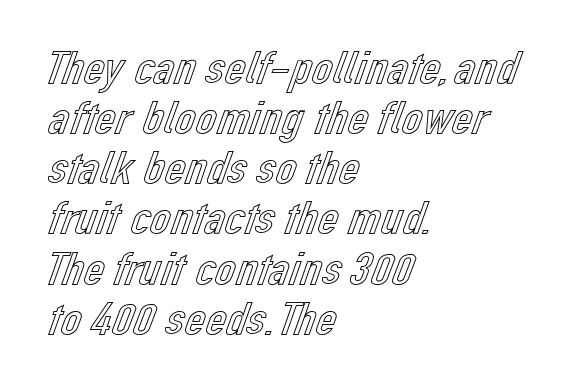
Q: Is the text italic (slanted)? A: Yes.
Q: Is the text underlined? A: No.
Q: How is the paragraph aligned? A: Left-aligned.
Q: Is the spacing between letters normal or unusually wide? A: Normal.
Q: Is the spacing between lines tight, normal or loose? A: Tight.
Q: Width (condensed, normal, or wide)? A: Normal.
Q: x-height? A: Medium.
Q: Monospaced? A: No.
